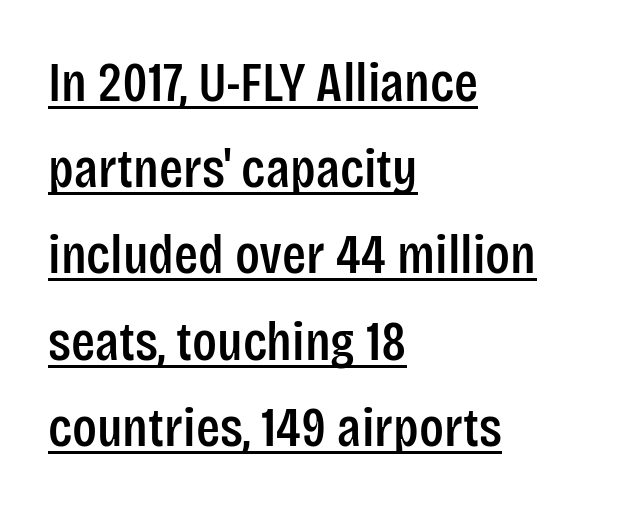
The passage shown has conventional tracking throughout. This rendering features underlined lettering. Note the varied advance widths — an 'i' is clearly narrower than an 'm'. This sample is left-justified, so line endings fall wherever the words run out.
